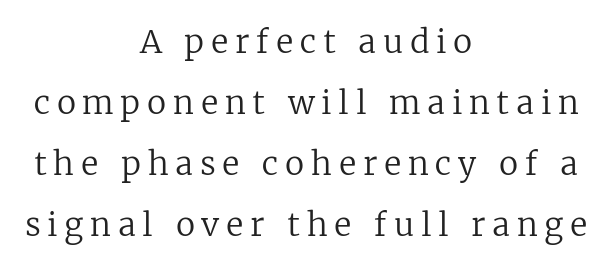
Loose tracking; the words dissolve into strings of separated letters. Is there much room between lines? Yes — plenty of vertical air separates them. A typesetter would call this proportional, since set widths differ per character. Is the type heavy? It reads as light-to-regular instead. Letters rest on an invisible, unmarked baseline. The font's upright variant was chosen for this text.
